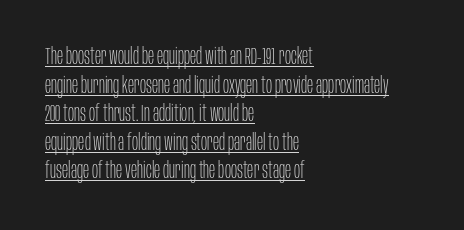
Between one letter and the next there's only the usual sliver of space. Leftover space on each line is placed entirely after the last word. The letters stand upright; this is a roman face. No heavy texture on the line: the type isn't bold. Underline: present.
